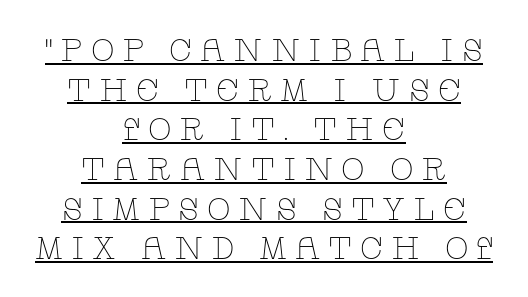
Posture: upright roman. The type is letterspaced generously, with wide tracking. The letters advance in unequal steps, a hallmark of proportional type. Is there an underline? Yes — a line sits under the letters. A typesetter would label this face a serif.
